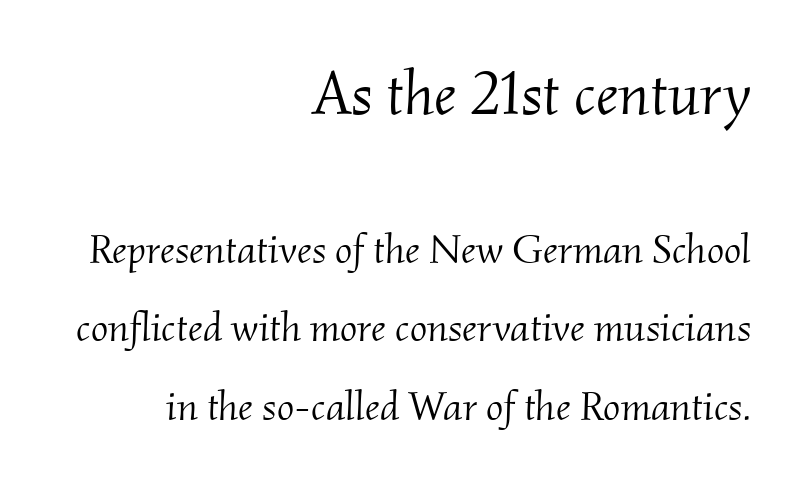
Q: Is the text bold? A: No.
Q: Is the text italic (slanted)? A: Yes, it leans right by about 2 degrees.
Q: Is the typeface a serif or a sans-serif typeface? A: Serif.
Q: Is the text underlined? A: No.
Q: How is the paragraph aligned? A: Right-aligned.
Q: Is the spacing between letters normal or unusually wide? A: Normal.
Q: Is the spacing between lines tight, normal or loose? A: Loose.
Q: Which block of text is set in a larger size, the first (top) or the second (bottom)? A: The first (top) one.
Q: Width (condensed, normal, or wide)? A: Normal.
Q: Stroke contrast? A: Medium.
Q: x-height? A: Small.
Q: Monospaced? A: No.
